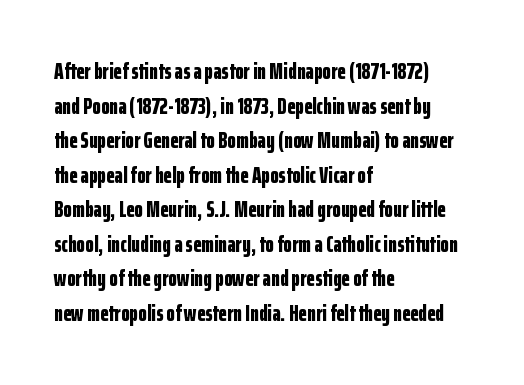
The image shows 22 px bold type, upright; set left-aligned, normal line spacing (1.57x), normal letter spacing, not underlined.
